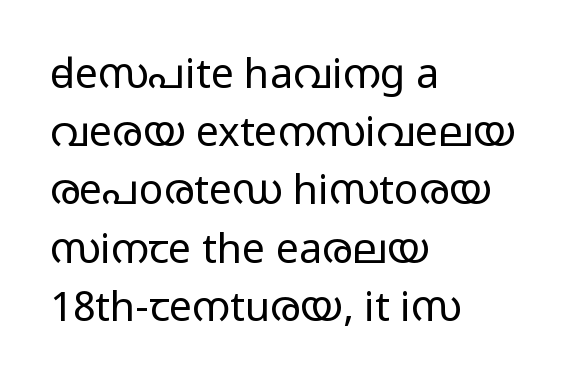
The image shows 41 px light, wide sans-serif type, upright; set left-aligned, normal line spacing (1.42x), normal letter spacing, not underlined; low stroke contrast and a medium x-height.
